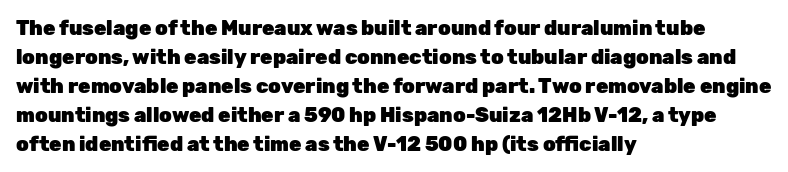
{"italic": "no", "bold": "yes", "underline": "no", "align": "left", "line_spacing": "normal", "line_spacing_ratio": 1.45, "letter_spacing": "normal", "letter_spacing_em": 0.0, "glyph_px": 20}
